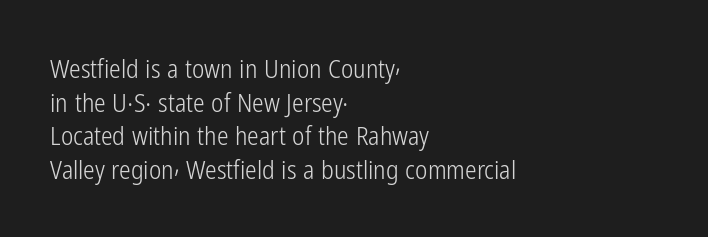
Interline gaps are of average width in this sample. In terms of posture, this sample is upright. Teacher's note: observe the even left margin — that is flush-left alignment. The cut favours lightness, reaching ordinary text weight at its darkest.
